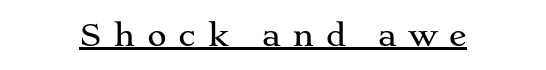
Q: Is the text italic (slanted)? A: No, it is upright.
Q: Is the typeface a serif or a sans-serif typeface? A: Serif.
Q: Is the text underlined? A: Yes.
Q: Is the spacing between letters normal or unusually wide? A: Unusually wide.
Q: Width (condensed, normal, or wide)? A: Wide.
Q: Stroke contrast? A: Medium.
Q: x-height? A: Medium.
Q: Monospaced? A: No.
